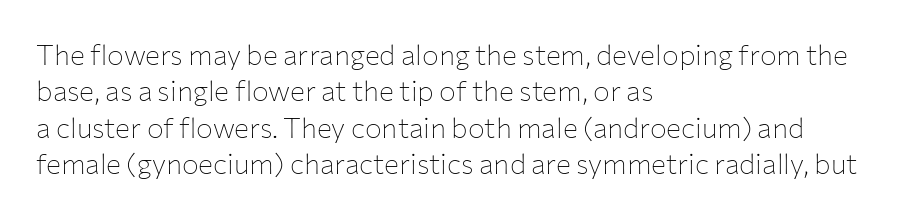
{"serif": "no", "italic": "no", "bold": "no", "weight": "thin", "width": "normal", "stroke_contrast": "low", "x_height": "medium", "monospaced": "no", "underline": "no", "align": "left", "line_spacing": "normal", "line_spacing_ratio": 1.3, "letter_spacing": "normal", "letter_spacing_em": 0.0, "glyph_px": 28}
